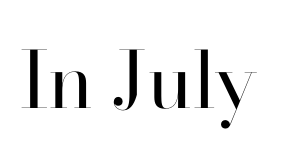
Q: Is the text bold? A: No.
Q: Is the text italic (slanted)? A: No, it is upright.
Q: Is the typeface a serif or a sans-serif typeface? A: Serif.
Q: Is the text underlined? A: No.
Q: Is the spacing between letters normal or unusually wide? A: Normal.
Q: Width (condensed, normal, or wide)? A: Normal.
Q: Stroke contrast? A: High.
Q: x-height? A: Small.
Q: Monospaced? A: No.
